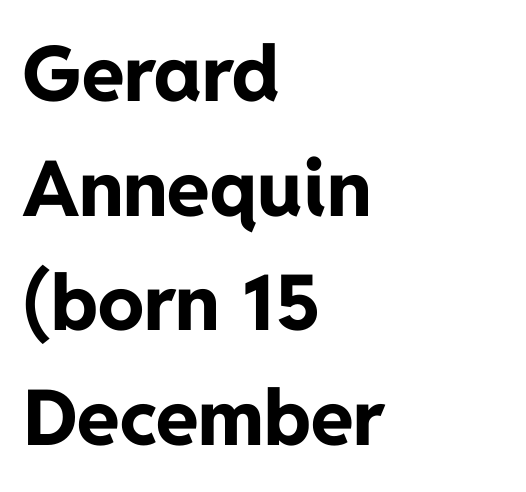
You can tell from the bare stems that sans-serif type was used. Only glyphs here, with clear space below each row. The face used here is proportionally spaced, like ordinary book or web type. The vertical gap from one line to the next is medium. No italicization has been applied; the sample stays upright.
